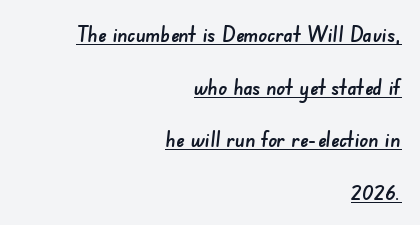
Q: Is the text underlined? A: Yes.
Q: How is the paragraph aligned? A: Right-aligned.
Q: Is the spacing between letters normal or unusually wide? A: Normal.
Q: Is the spacing between lines tight, normal or loose? A: Loose.
